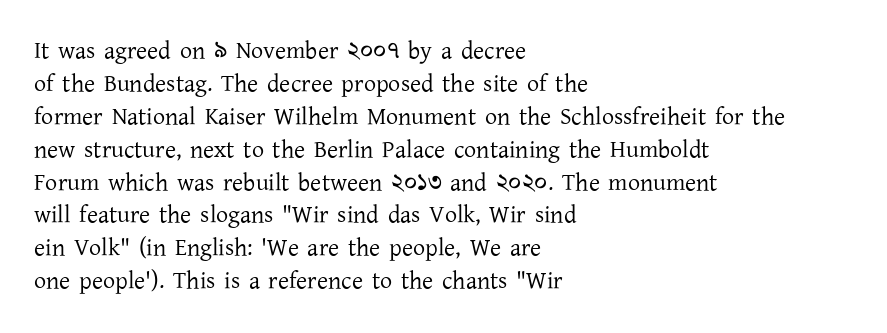
These lines stack with their left ends in a neat column. Letters rest on an invisible, unmarked baseline. The lines sit at an ordinary, default distance from one another. The type sits square on the baseline with zero lean. No letter is thick-stroked: the sample isn't bold. Default kerning and tracking; the words read as compact shapes.
